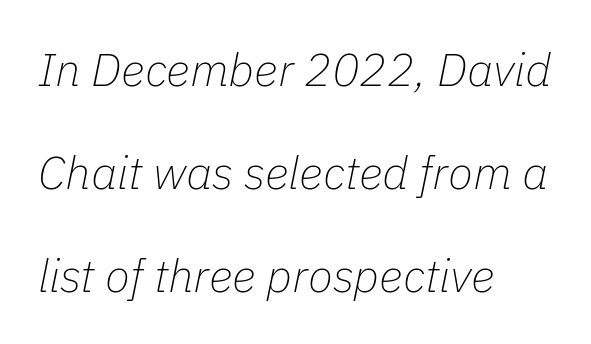
Summary of weight: not heavy and not bold. When letters slant like this, we call the style italic. Is there much room between lines? Yes — plenty of vertical air separates them. The face used here is proportionally spaced, like ordinary book or web type.
